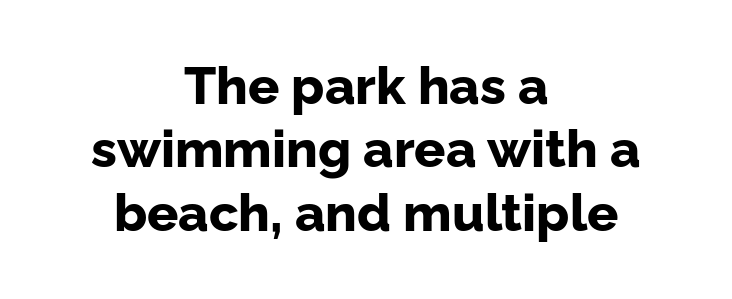
The image shows 52 px bold sans-serif type, upright; set centered, line spacing 1.22x, normal letter spacing, not underlined; low stroke contrast and a medium x-height.
